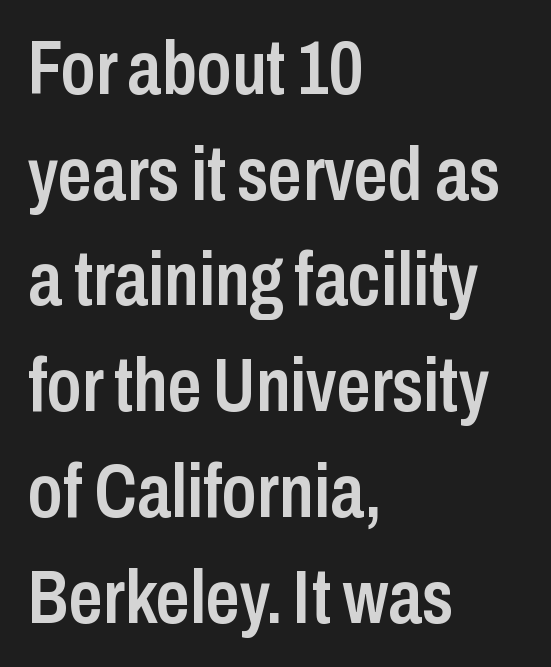
{"serif": "no", "italic": "no", "bold": "semi", "weight": "semibold", "width": "condensed", "stroke_contrast": "low", "x_height": "medium", "monospaced": "no", "underline": "no", "align": "left", "line_spacing": "normal", "line_spacing_ratio": 1.41, "letter_spacing": "normal", "letter_spacing_em": 0.0, "glyph_px": 75}
